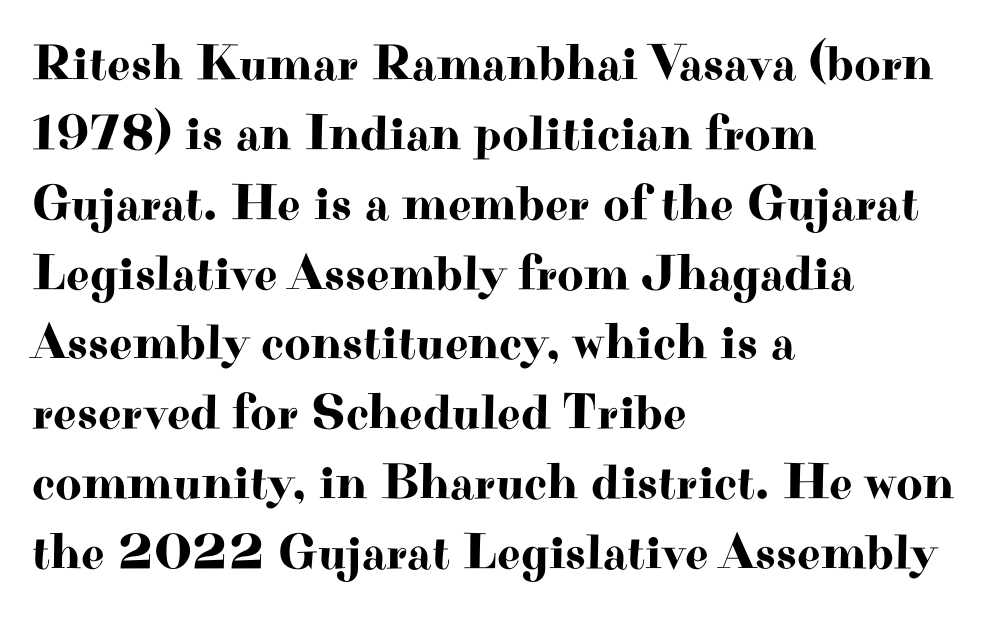
Q: Is the text italic (slanted)? A: No, it is upright.
Q: Is the typeface a serif or a sans-serif typeface? A: Serif.
Q: Is the text underlined? A: No.
Q: How is the paragraph aligned? A: Left-aligned.
Q: Is the spacing between letters normal or unusually wide? A: Normal.
Q: Is the spacing between lines tight, normal or loose? A: Normal.
Q: Width (condensed, normal, or wide)? A: Wide.
Q: Stroke contrast? A: High.
Q: x-height? A: Small.
Q: Monospaced? A: No.
